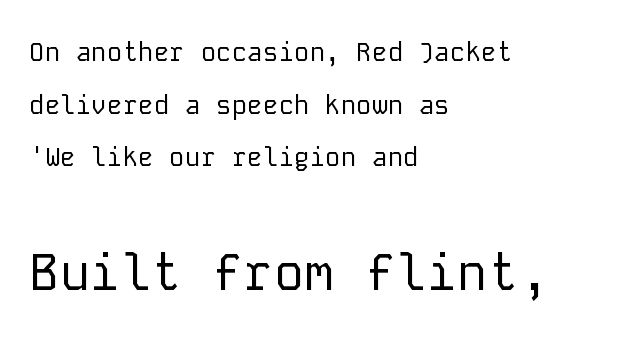
The image shows 51 px regular-weight sans-serif type, upright, monospaced; set left-aligned, loose line spacing (2.02x), normal letter spacing, not underlined; the second (bottom) block is 1.96x larger; low stroke contrast and a medium x-height.
